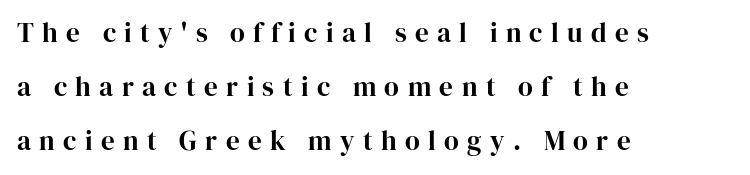
Q: Is the text italic (slanted)? A: No, it is upright.
Q: Is the text underlined? A: No.
Q: How is the paragraph aligned? A: Left-aligned.
Q: Is the spacing between letters normal or unusually wide? A: Unusually wide.
Q: Is the spacing between lines tight, normal or loose? A: Loose.
